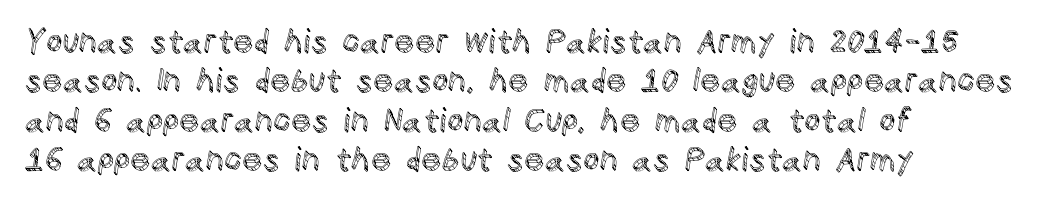
The image shows 32 px text type; set left-aligned, line spacing 1.23x, normal letter spacing, not underlined; a large x-height.
